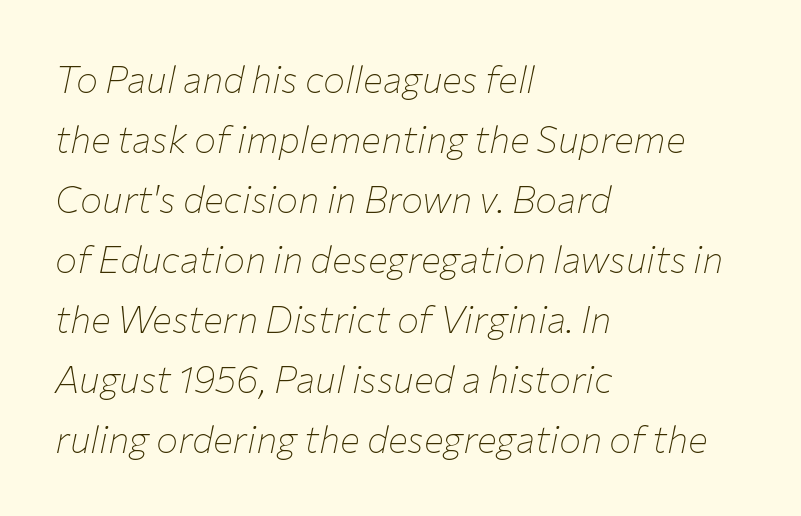
Successive baselines arrive at the customary interval. Each stroke keeps to a modest, everyday thickness or less. The face used here is rendered with its standard letterfit. The letters advance in unequal steps, a hallmark of proportional type. The passage shown is not underscored anywhere. Italic: yes, the glyphs are oblique.
